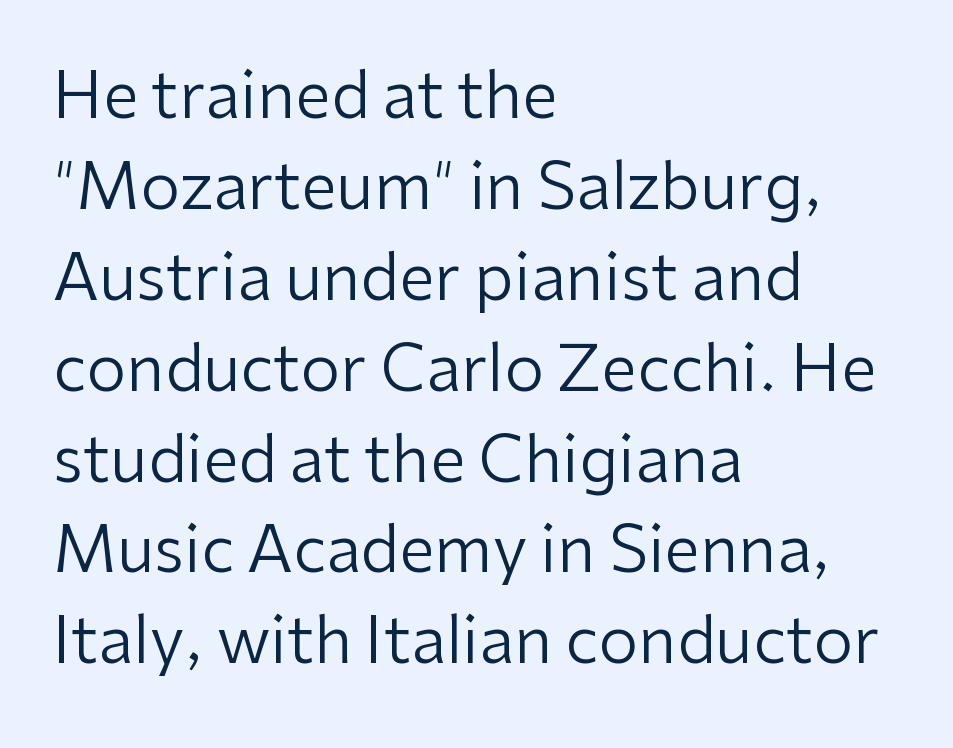
{"serif": "no", "italic": "no", "bold": "no", "weight": "regular", "width": "normal", "stroke_contrast": "low", "x_height": "medium", "monospaced": "no", "underline": "no", "align": "left", "line_spacing": "normal", "line_spacing_ratio": 1.42, "letter_spacing": "normal", "letter_spacing_em": 0.0, "glyph_px": 64}
